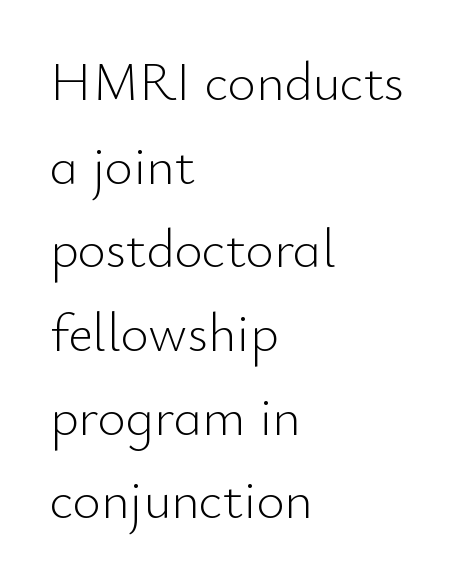
{"serif": "no", "italic": "no", "bold": "no", "weight": "light", "width": "normal", "stroke_contrast": "low", "x_height": "small", "monospaced": "no", "underline": "no", "align": "left", "line_spacing": "normal", "line_spacing_ratio": 1.55, "letter_spacing": "normal", "letter_spacing_em": 0.0, "glyph_px": 54}
